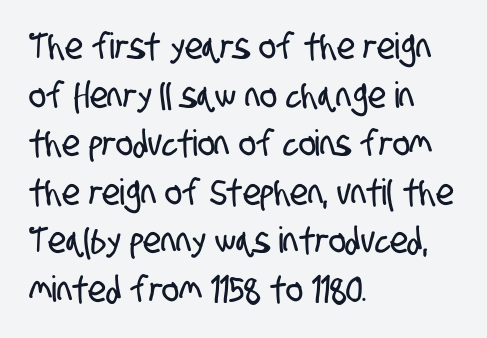
Q: Is the typeface a serif or a sans-serif typeface? A: Sans-serif.
Q: Is the text underlined? A: No.
Q: How is the paragraph aligned? A: Left-aligned.
Q: Is the spacing between letters normal or unusually wide? A: Normal.
Q: Is the spacing between lines tight, normal or loose? A: Normal.
Q: Width (condensed, normal, or wide)? A: Condensed.
Q: Stroke contrast? A: Low.
Q: x-height? A: Large.
Q: Monospaced? A: No.
